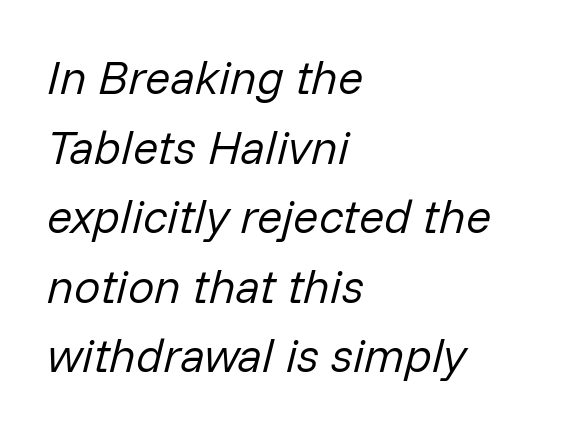
{"italic": "yes", "lean": "right", "slant_degrees": 14, "bold": "no", "weight": "regular", "width": "normal", "stroke_contrast": "low", "x_height": "medium", "monospaced": "no", "underline": "no", "align": "left", "line_spacing": "normal", "line_spacing_ratio": 1.48, "letter_spacing": "normal", "letter_spacing_em": 0.0, "glyph_px": 47}
